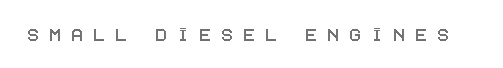
Ascenders rise straight up at ninety degrees. The rendering inserts visible extra space after every character. Bare-footed words on every line.
